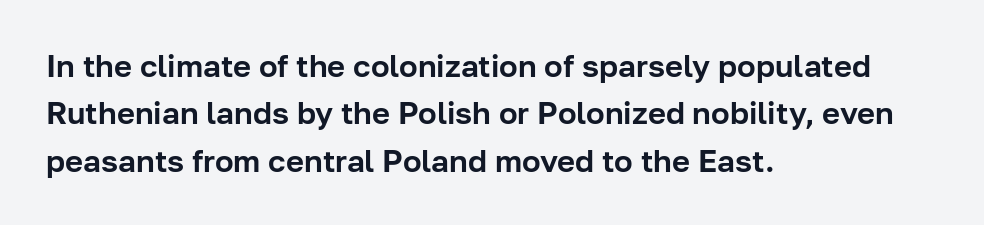
{"serif": "no", "italic": "no", "width": "normal", "stroke_contrast": "low", "x_height": "medium", "monospaced": "no", "underline": "no", "align": "left", "line_spacing": "normal", "line_spacing_ratio": 1.53, "letter_spacing": "normal", "letter_spacing_em": 0.0, "glyph_px": 31}
